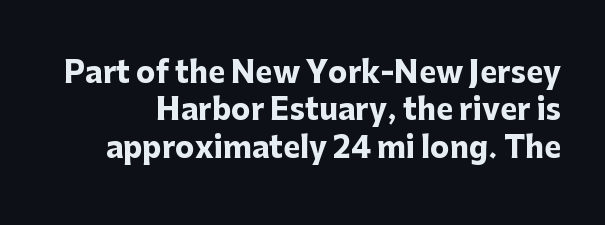
Unmarked baselines from the first word to the last. Each letter's strokes conclude bluntly, with no projecting serifs. The face used here is rendered with its standard letterfit. Is this a fixed-width face? No — the glyphs have proportional, varying widths. The letters stand upright; this is a roman face.
